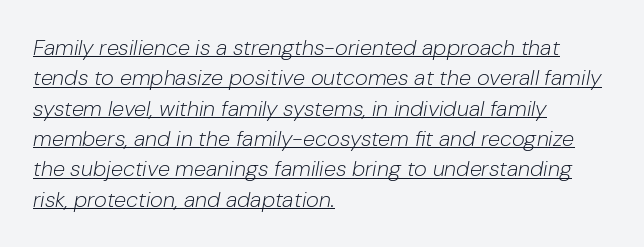
The typesetter has applied underlining to the passage shown. Letter spacing: default. Interline gaps are of average width in this sample. Italic? Definitely — the glyphs are oblique. Is the stroke heavy? The answer is a plain regular-or-lighter.
